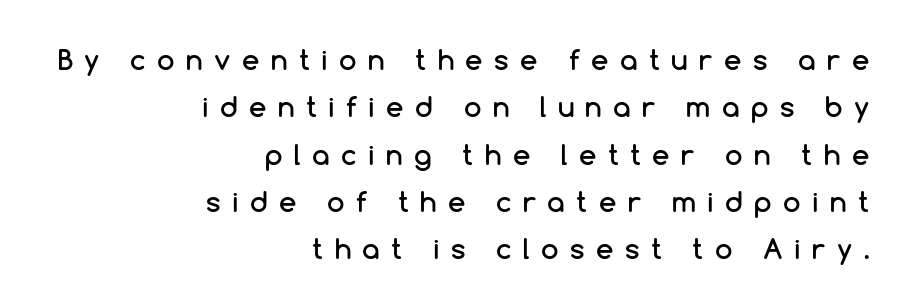
Baseline-to-baseline distance is the conventional proportion of letter height. The specimen reads as upright at a glance. Each line ends at the same right margin while the left side varies. A typesetter would call this proportional, since set widths differ per character. The font family rendered here belongs to the sans-serif group.
